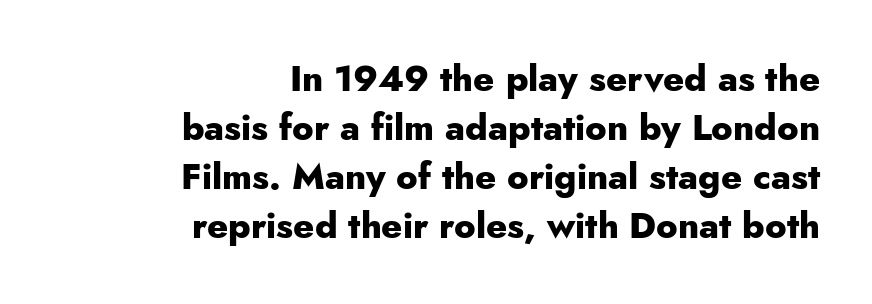
Q: Is the text bold? A: Yes.
Q: Is the text italic (slanted)? A: No, it is upright.
Q: Is the typeface a serif or a sans-serif typeface? A: Sans-serif.
Q: Is the text underlined? A: No.
Q: How is the paragraph aligned? A: Right-aligned.
Q: Is the spacing between letters normal or unusually wide? A: Normal.
Q: Is the spacing between lines tight, normal or loose? A: Normal.
Q: Width (condensed, normal, or wide)? A: Normal.
Q: Stroke contrast? A: Low.
Q: x-height? A: Small.
Q: Monospaced? A: No.
